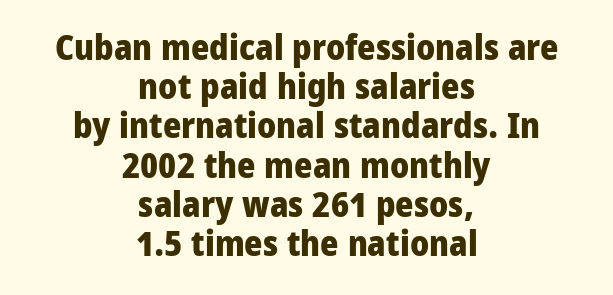
Grotesque or geometric, the face here clearly has no serifs. Its strokes are broad and dark, the hallmark of bold type. Vertically, the passage feels compressed, each row crowding the next. You could call the tracking neutral — neither tight nor loose. The face used here is proportionally spaced, like ordinary book or web type.
